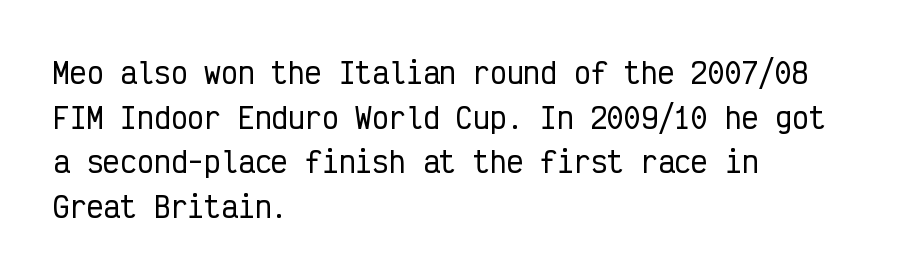
Q: Is the text italic (slanted)? A: No, it is upright.
Q: Is the typeface a serif or a sans-serif typeface? A: Sans-serif.
Q: Is the text underlined? A: No.
Q: How is the paragraph aligned? A: Left-aligned.
Q: Is the spacing between letters normal or unusually wide? A: Normal.
Q: Is the spacing between lines tight, normal or loose? A: Normal.
Q: Width (condensed, normal, or wide)? A: Condensed.
Q: Stroke contrast? A: Low.
Q: x-height? A: Medium.
Q: Monospaced? A: Yes.
